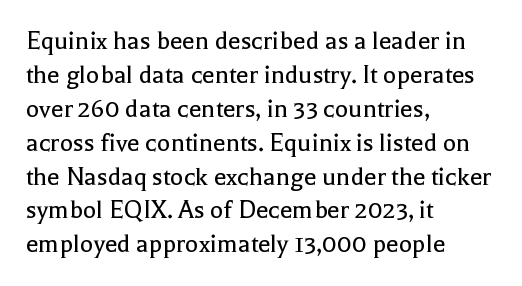
{"serif": "yes", "italic": "no", "bold": "no", "weight": "regular", "width": "normal", "x_height": "medium", "monospaced": "no", "underline": "no", "align": "left", "line_spacing_ratio": 1.21, "letter_spacing": "normal", "letter_spacing_em": 0.0, "glyph_px": 28}
